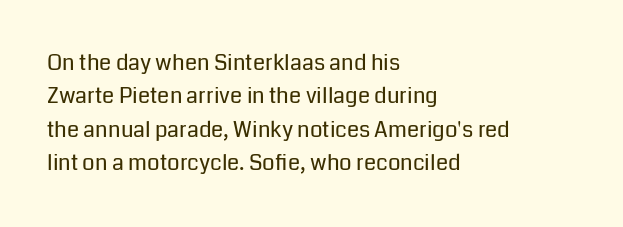
{"italic": "no", "bold": "no", "underline": "no", "align": "left", "line_spacing": "normal", "line_spacing_ratio": 1.52, "letter_spacing": "normal", "letter_spacing_em": 0.0, "glyph_px": 22}
